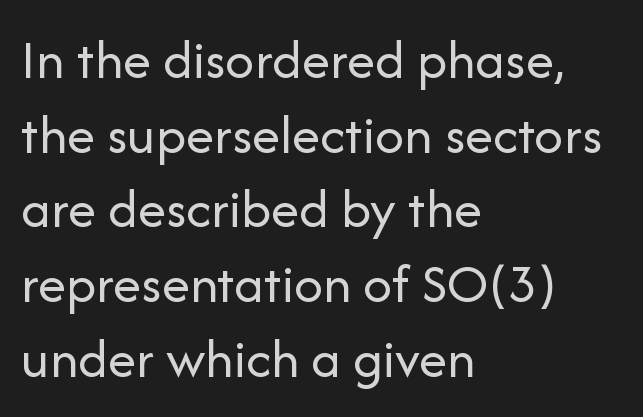
Honestly, the row spacing looks completely unremarkable. Layout note: lines flush left. The area under the type is left untouched. Character widths vary here, with narrow letters taking less room than wide ones. Characters remain perfectly vertical along every line.
